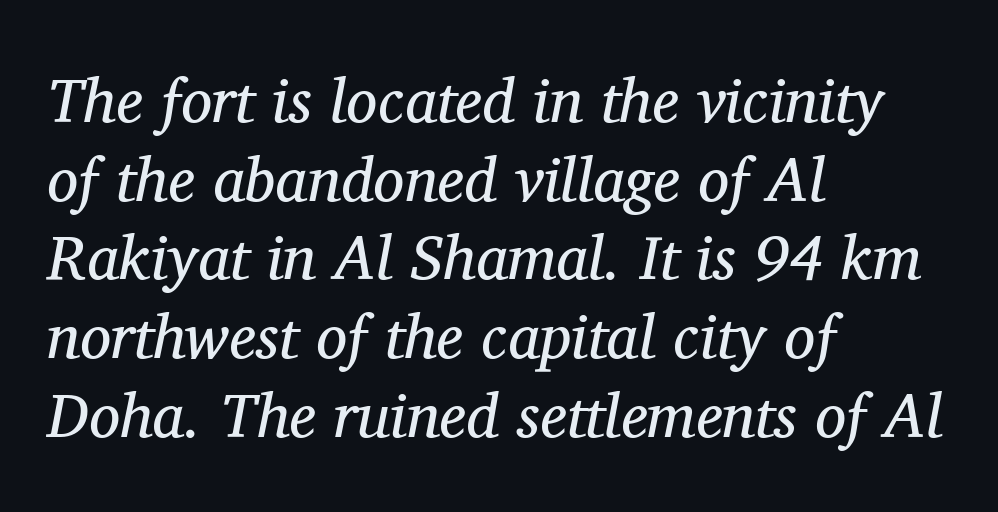
{"serif": "yes", "italic": "yes", "lean": "right", "slant_degrees": 11, "bold": "no", "weight": "regular", "width": "normal", "stroke_contrast": "medium", "x_height": "medium", "monospaced": "no", "underline": "no", "align": "left", "line_spacing": "normal", "line_spacing_ratio": 1.27, "letter_spacing": "normal", "letter_spacing_em": 0.0, "glyph_px": 62}
